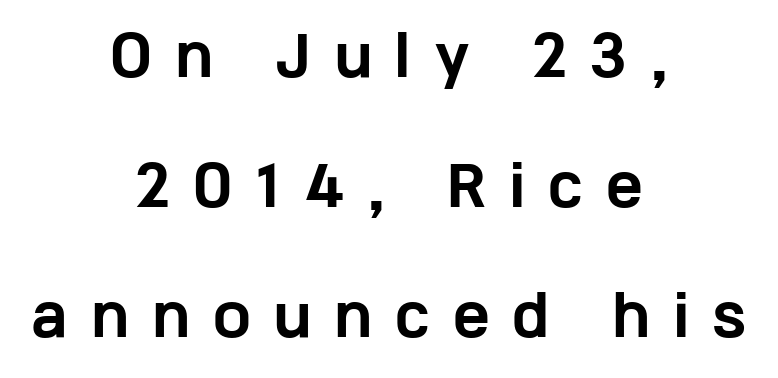
The image shows 54 px bold, wide sans-serif type, upright; set centered, loose line spacing (2.41x), unusually wide letter spacing (+0.46 em), not underlined; low stroke contrast and a medium x-height.
